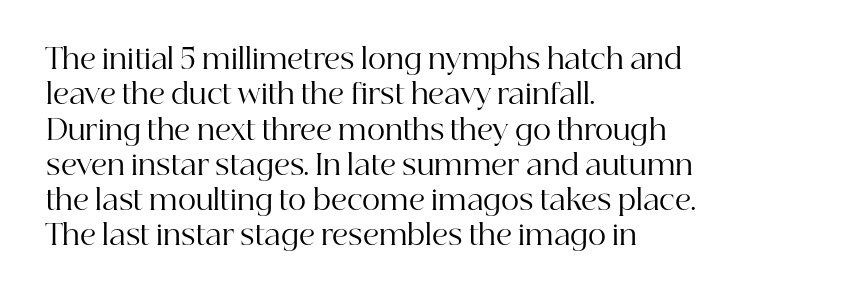
Q: Is the text bold? A: No.
Q: Is the text italic (slanted)? A: No, it is upright.
Q: Is the typeface a serif or a sans-serif typeface? A: Serif.
Q: Is the text underlined? A: No.
Q: How is the paragraph aligned? A: Left-aligned.
Q: Is the spacing between letters normal or unusually wide? A: Normal.
Q: Is the spacing between lines tight, normal or loose? A: Normal.
Q: Width (condensed, normal, or wide)? A: Normal.
Q: Stroke contrast? A: High.
Q: x-height? A: Medium.
Q: Monospaced? A: No.
